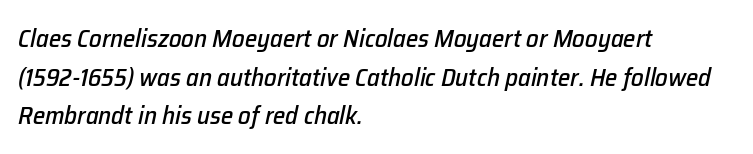
Q: Is the text italic (slanted)? A: Yes, it leans right by about 12 degrees.
Q: Is the text underlined? A: No.
Q: How is the paragraph aligned? A: Left-aligned.
Q: Is the spacing between letters normal or unusually wide? A: Normal.
Q: Is the spacing between lines tight, normal or loose? A: Normal.
